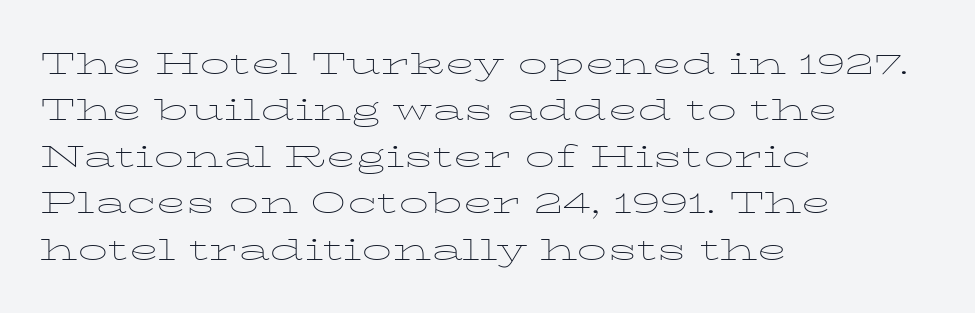
Each letter keeps its own natural width here, so spacing adapts to shape. The characters are drawn with everyday or finer stroke widths. Words appear dense and cohesive because spacing is normal. This rendering employs a face with finishing strokes, i.e., a serif.
